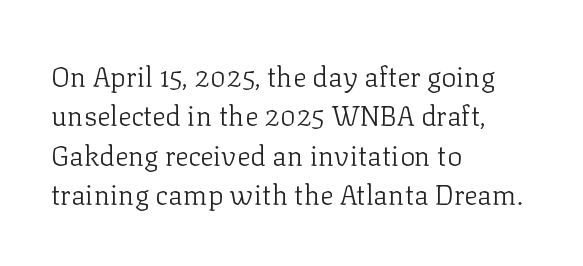
{"serif": "yes", "italic": "no", "bold": "no", "weight": "light", "width": "normal", "stroke_contrast": "low", "x_height": "medium", "monospaced": "no", "underline": "no", "align": "left", "line_spacing": "normal", "line_spacing_ratio": 1.41, "letter_spacing": "normal", "letter_spacing_em": 0.0, "glyph_px": 28}
